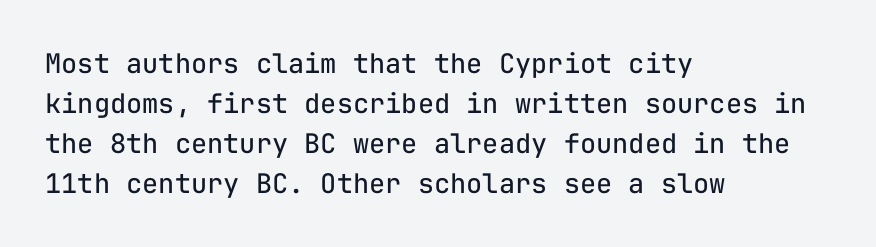
{"italic": "no", "bold": "no", "underline": "no", "align": "left", "line_spacing": "normal", "line_spacing_ratio": 1.48, "letter_spacing": "normal", "letter_spacing_em": 0.0, "glyph_px": 27}
